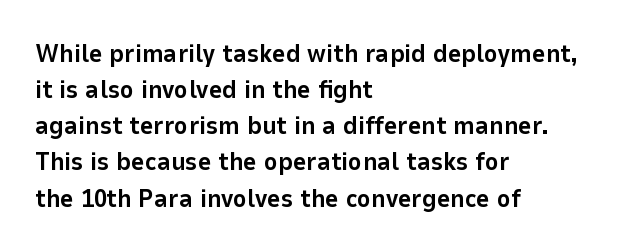
The image shows 26 px bold type, upright; set left-aligned, normal line spacing (1.39x), normal letter spacing, not underlined.
